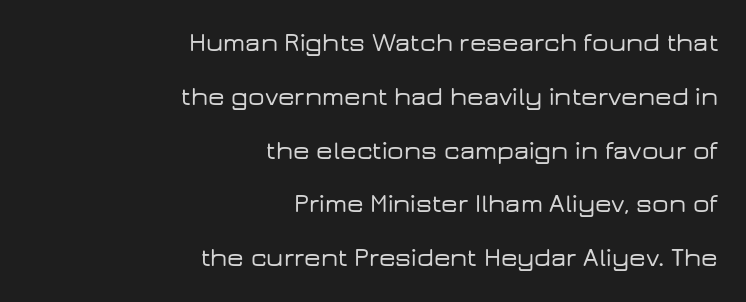
Q: Is the text italic (slanted)? A: No, it is upright.
Q: Is the text underlined? A: No.
Q: How is the paragraph aligned? A: Right-aligned.
Q: Is the spacing between letters normal or unusually wide? A: Normal.
Q: Is the spacing between lines tight, normal or loose? A: Loose.
